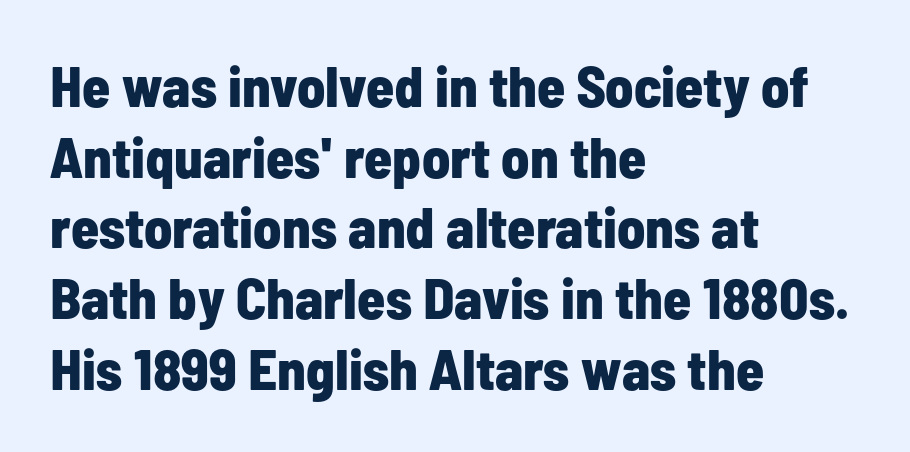
Posture: straight, roman, zero tilt. Reading down the block, your eye returns to a fixed left position each line. The letters advance in unequal steps, a hallmark of proportional type. The rendering keeps characters at their native spacing. Quick note: underline off.
